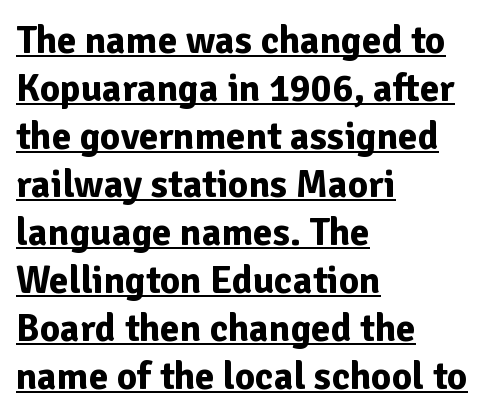
The image shows 39 px bold sans-serif type, upright; set left-aligned, line spacing 1.23x, normal letter spacing, underlined; low stroke contrast and a medium x-height.
